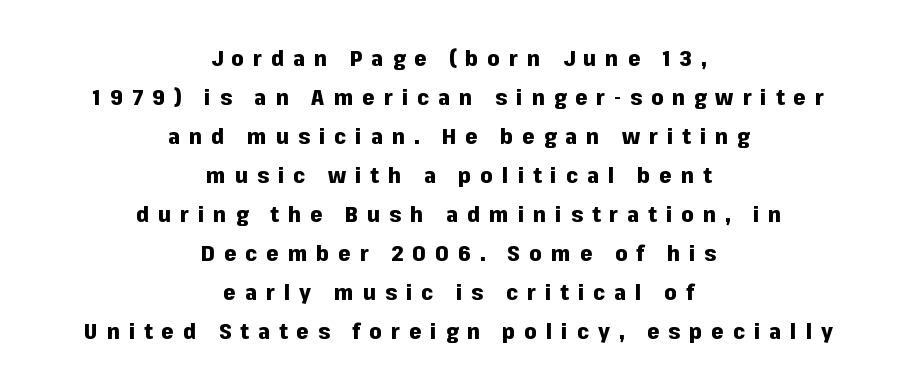
The rendering uses a bold face; every stroke is thick and dark. This rendering uses center alignment, leaving both contours irregular but symmetric. In terms of letterspacing, this is a distinctly airy, spread setting. Italic: no, the glyphs are upright roman. Anything drawn beneath the words? Only blank space.
